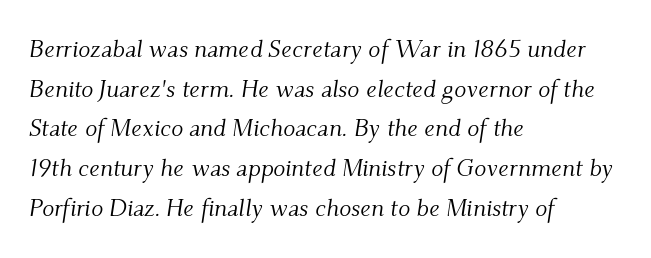
{"italic": "yes", "lean": "right", "slant_degrees": 9, "bold": "no", "underline": "no", "align": "left", "line_spacing": "normal", "line_spacing_ratio": 1.59, "letter_spacing": "normal", "letter_spacing_em": 0.0, "glyph_px": 25}
